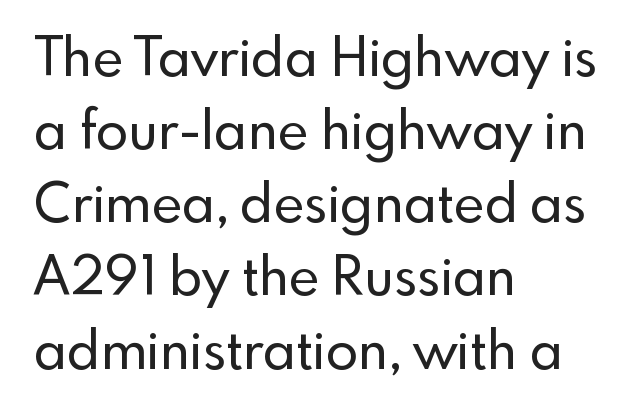
The image shows 53 px sans-serif type, upright; set left-aligned, normal line spacing (1.38x), normal letter spacing, not underlined; a small x-height.
